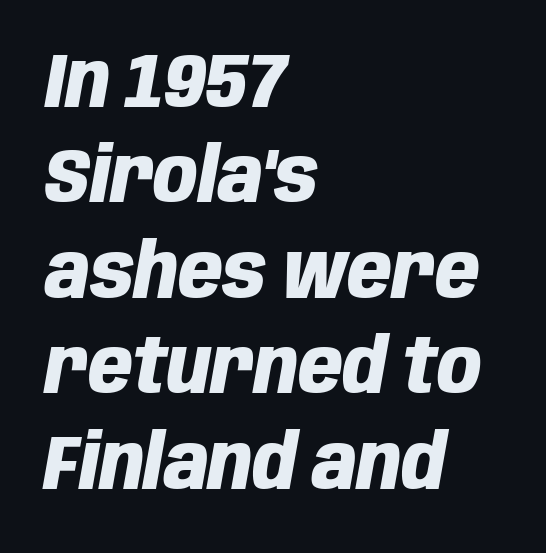
{"italic": "yes", "lean": "right", "slant_degrees": 10, "bold": "yes", "weight": "heavy", "width": "condensed", "stroke_contrast": "low", "x_height": "large", "monospaced": "no", "underline": "no", "align": "left", "line_spacing_ratio": 1.24, "letter_spacing": "normal", "letter_spacing_em": 0.0, "glyph_px": 77}
